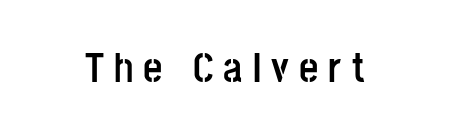
{"serif": "no", "italic": "no", "bold": "yes", "weight": "semibold", "width": "condensed", "stroke_contrast": "low", "x_height": "large", "monospaced": "no", "underline": "no", "align": "center", "letter_spacing": "wide", "letter_spacing_em": 0.24, "glyph_px": 42}
